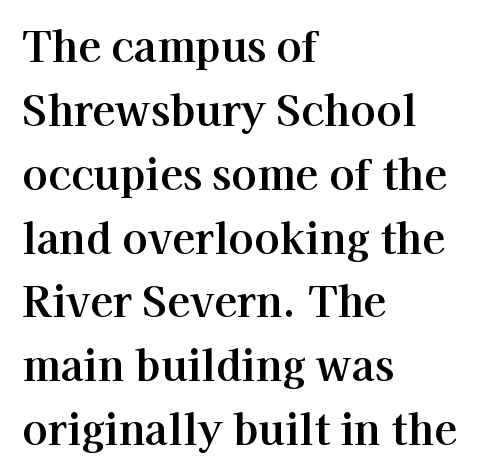
The image shows 42 px serif type, upright; set left-aligned, normal line spacing (1.52x), normal letter spacing, not underlined; high stroke contrast and a medium x-height.
